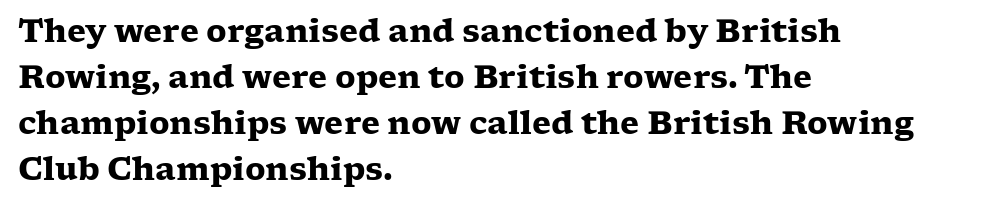
Is the block centered? No — it sits flush against the left margin. Between one letter and the next there's only the usual sliver of space. Posture: straight, roman, zero tilt. The text was rendered using a seriffed face with decorative stroke endings.
